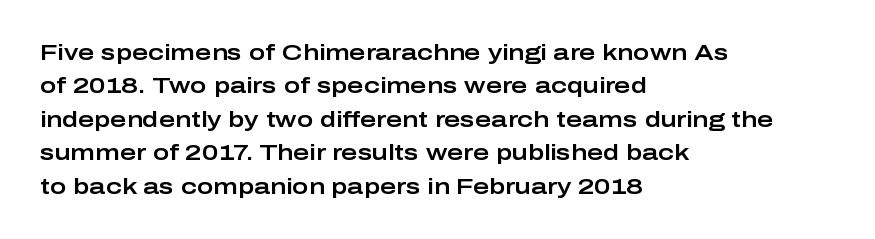
Q: Is the text italic (slanted)? A: No, it is upright.
Q: Is the text underlined? A: No.
Q: How is the paragraph aligned? A: Left-aligned.
Q: Is the spacing between letters normal or unusually wide? A: Normal.
Q: Is the spacing between lines tight, normal or loose? A: Normal.
